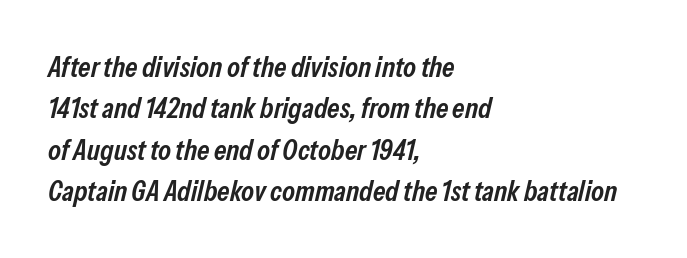
Horizontally, the lines are justified to the leading edge only. How would I describe the line gaps? Plain and ordinary. This is the in-between weight designers call semibold or demi. The lettering tilts uniformly, giving the passage an italic look. A typesetter would call this zero additional tracking.
